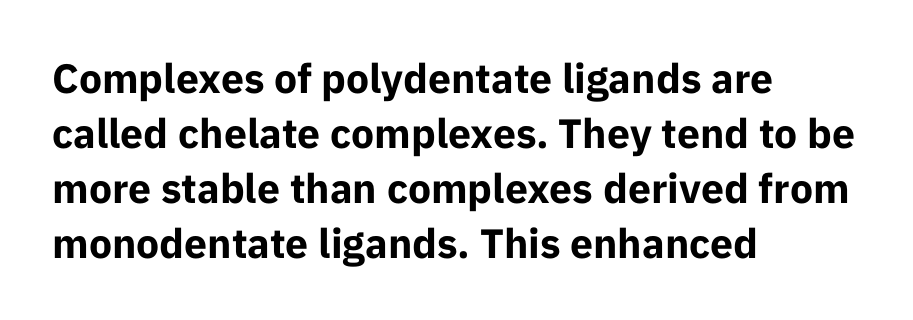
Q: Is the text bold? A: Yes.
Q: Is the text italic (slanted)? A: No, it is upright.
Q: Is the typeface a serif or a sans-serif typeface? A: Sans-serif.
Q: Is the text underlined? A: No.
Q: How is the paragraph aligned? A: Left-aligned.
Q: Is the spacing between letters normal or unusually wide? A: Normal.
Q: Is the spacing between lines tight, normal or loose? A: Normal.
Q: Width (condensed, normal, or wide)? A: Normal.
Q: Stroke contrast? A: Low.
Q: x-height? A: Medium.
Q: Monospaced? A: No.
